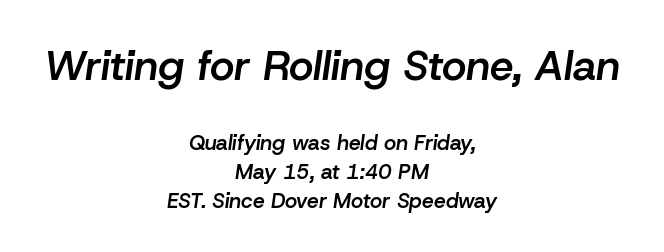
These lines keep a tight, regular rhythm from letter to letter. These lines are rendered in a variable-pitch font. The font's italic variant was chosen for this text. These words are printed semibold, heavier than regular yet not bold. Words float on clear page, feet unadorned.
